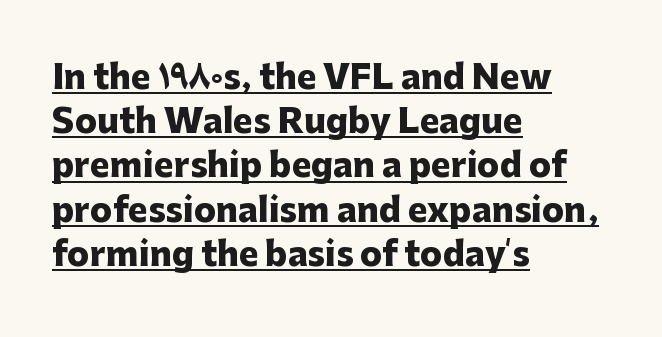
This sample has the flowing, uneven cadence of proportional lettering. A rule runs beneath these lines of type. The block of text has a typical density, with ordinary space between rows. Notice how thick the strokes are: this is what a full bold looks like. In terms of letterform style, serifs are entirely absent.
